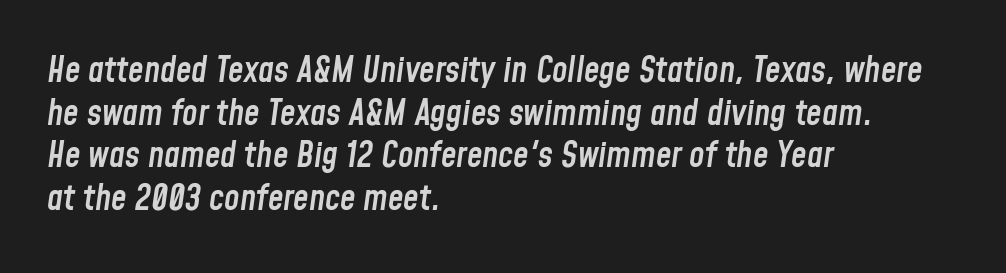
{"italic": "yes", "lean": "right", "slant_degrees": 8, "bold": "semi", "weight": "semibold", "width": "condensed", "stroke_contrast": "low", "x_height": "medium", "monospaced": "no", "underline": "no", "align": "left", "line_spacing_ratio": 1.22, "letter_spacing": "normal", "letter_spacing_em": 0.0, "glyph_px": 35}
